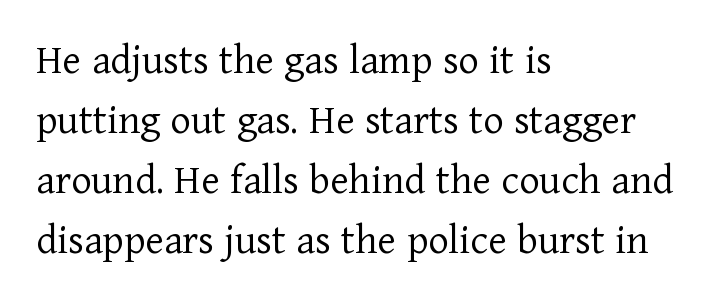
The glyphs are unaccompanied by any horizontal stroke below them. Looks like regular typesetting: each glyph gets only the width it needs. Here the glyphs are tracked normally, forming tight word shapes. The font sits on the lighter half of the weight spectrum, regular included.
